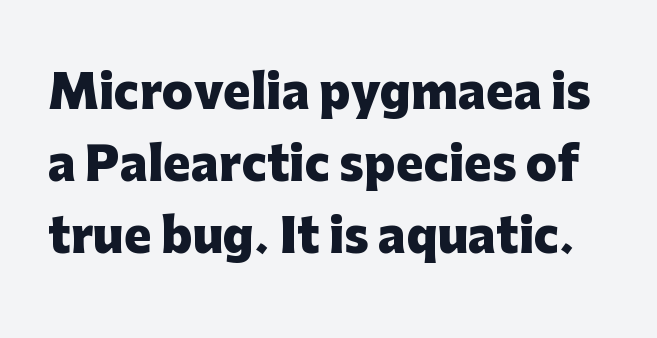
The image shows 46 px heavy sans-serif type, upright; set normal line spacing (1.57x), normal letter spacing, not underlined; low stroke contrast and a medium x-height.
